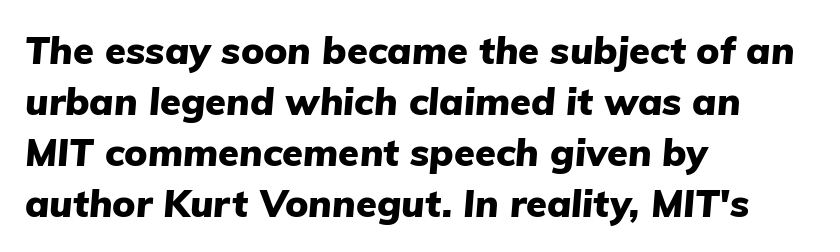
The image shows 38 px heavy type, italic (leaning right); set left-aligned, normal line spacing (1.34x), normal letter spacing, not underlined; low stroke contrast and a medium x-height.
